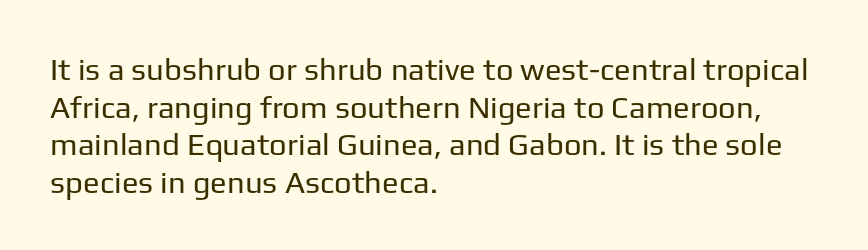
The image shows 31 px regular-weight sans-serif type, upright; set left-aligned, line spacing 1.21x, normal letter spacing, not underlined; low stroke contrast and a medium x-height.
